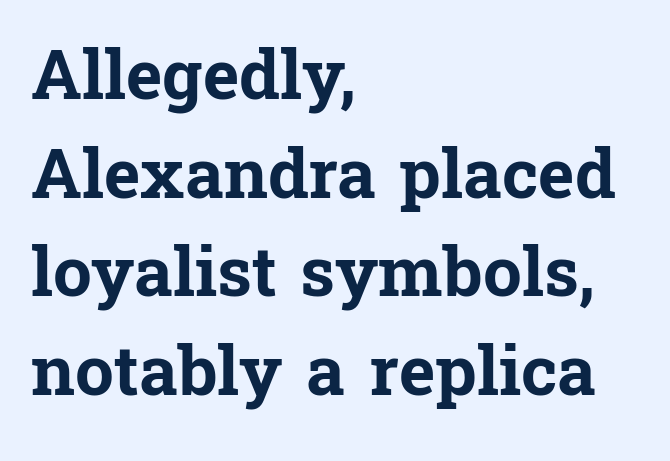
Q: Is the text bold? A: Yes.
Q: Is the text italic (slanted)? A: No, it is upright.
Q: Is the typeface a serif or a sans-serif typeface? A: Serif.
Q: Is the text underlined? A: No.
Q: How is the paragraph aligned? A: Left-aligned.
Q: Is the spacing between letters normal or unusually wide? A: Normal.
Q: Is the spacing between lines tight, normal or loose? A: Normal.
Q: Width (condensed, normal, or wide)? A: Normal.
Q: Stroke contrast? A: Low.
Q: x-height? A: Medium.
Q: Monospaced? A: No.
